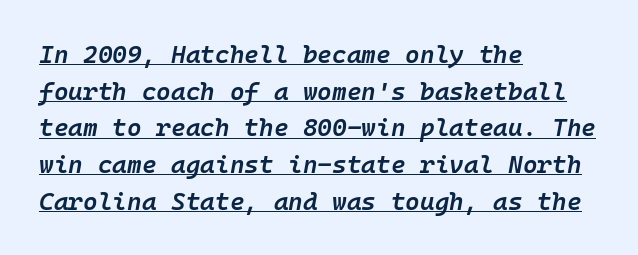
{"italic": "yes", "lean": "right", "slant_degrees": 10, "bold": "semi", "underline": "yes", "align": "left", "line_spacing": "normal", "line_spacing_ratio": 1.47, "letter_spacing": "normal", "letter_spacing_em": 0.0, "glyph_px": 25}
